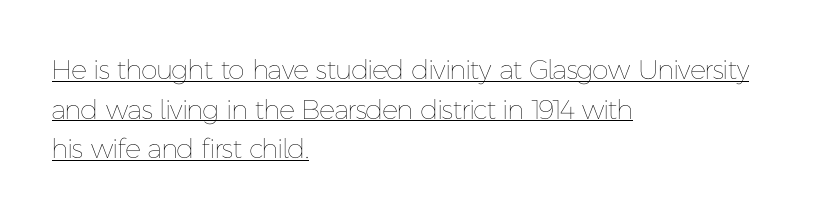
{"italic": "no", "bold": "no", "underline": "yes", "align": "left", "line_spacing": "normal", "line_spacing_ratio": 1.47, "letter_spacing": "normal", "letter_spacing_em": 0.0, "glyph_px": 27}
